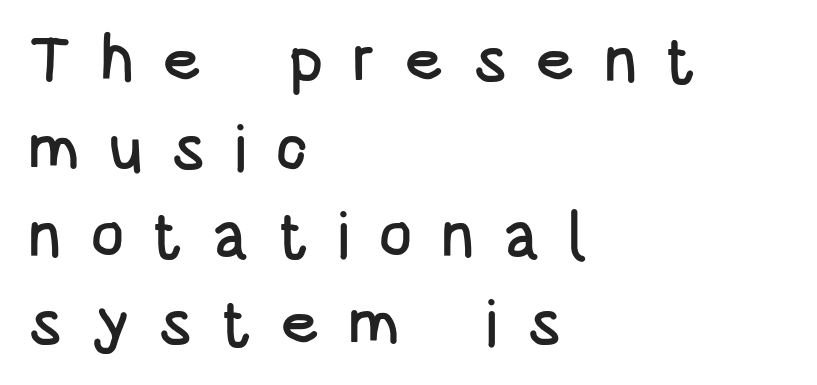
Q: Is the text italic (slanted)? A: No, it is upright.
Q: Is the typeface a serif or a sans-serif typeface? A: Sans-serif.
Q: Is the text underlined? A: No.
Q: How is the paragraph aligned? A: Left-aligned.
Q: Is the spacing between letters normal or unusually wide? A: Unusually wide.
Q: Is the spacing between lines tight, normal or loose? A: Normal.
Q: Width (condensed, normal, or wide)? A: Condensed.
Q: Stroke contrast? A: Low.
Q: x-height? A: Large.
Q: Monospaced? A: No.
